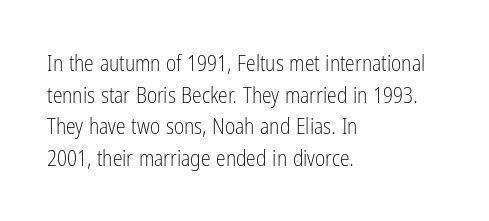
{"italic": "no", "bold": "no", "underline": "no", "align": "left", "line_spacing": "normal", "line_spacing_ratio": 1.44, "letter_spacing": "normal", "letter_spacing_em": 0.0, "glyph_px": 22}
